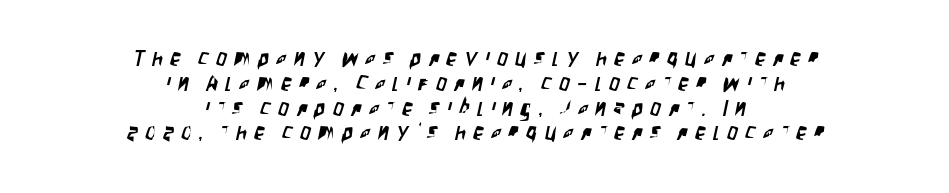
{"underline": "no", "align": "center", "line_spacing_ratio": 1.18, "letter_spacing": "wide", "letter_spacing_em": 0.36, "glyph_px": 21}
